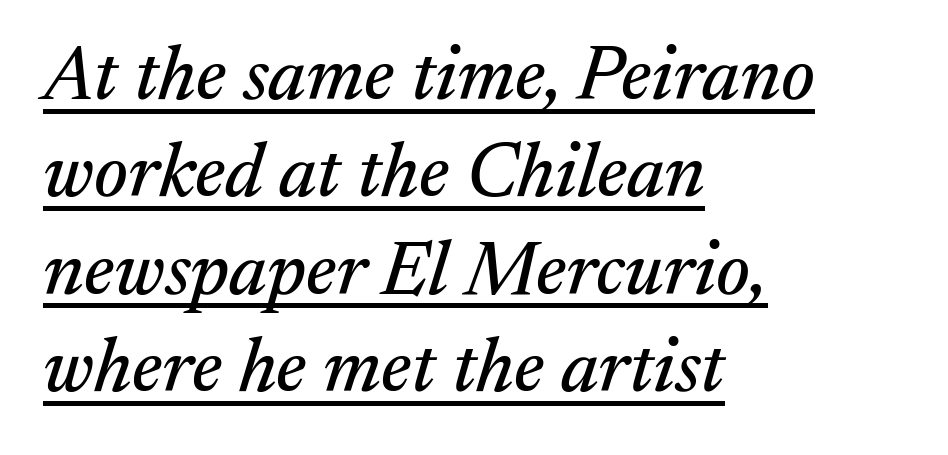
{"serif": "yes", "italic": "yes", "lean": "right", "slant_degrees": 17, "width": "normal", "stroke_contrast": "medium", "x_height": "medium", "monospaced": "no", "underline": "yes", "align": "left", "line_spacing": "normal", "line_spacing_ratio": 1.28, "letter_spacing": "normal", "letter_spacing_em": 0.0, "glyph_px": 76}
